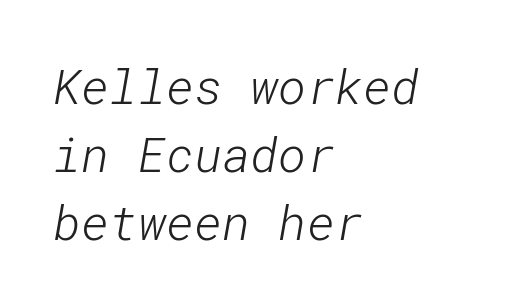
{"serif": "no", "bold": "no", "weight": "light", "width": "normal", "stroke_contrast": "low", "x_height": "medium", "underline": "no", "align": "left", "line_spacing": "normal", "line_spacing_ratio": 1.42, "letter_spacing": "normal", "letter_spacing_em": 0.0, "glyph_px": 48}
